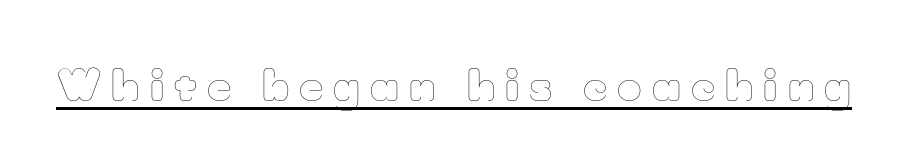
Proportional: the letters do not fall into vertical columns. The strokes carry an ordinary text weight at most. The lettering is marked with a stroke running underneath it. Unlike italic type, these characters show no tilt at all. The passage shown has open, widely tracked lettering throughout.
